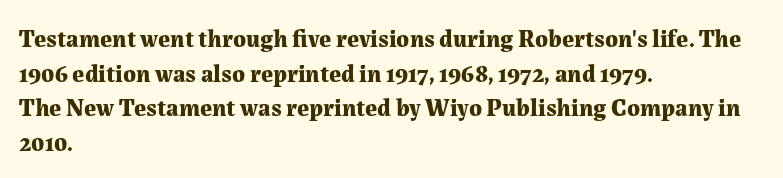
Rule under the text: the space is simply empty. Nothing unusual about the tracking: characters are spaced as the font intends. Leading: standard. This sample uses an upright cut, with every glyph sitting square on the baseline. Set as a true bold cut, around the 700 mark. Line beginnings align vertically; line endings do not.
